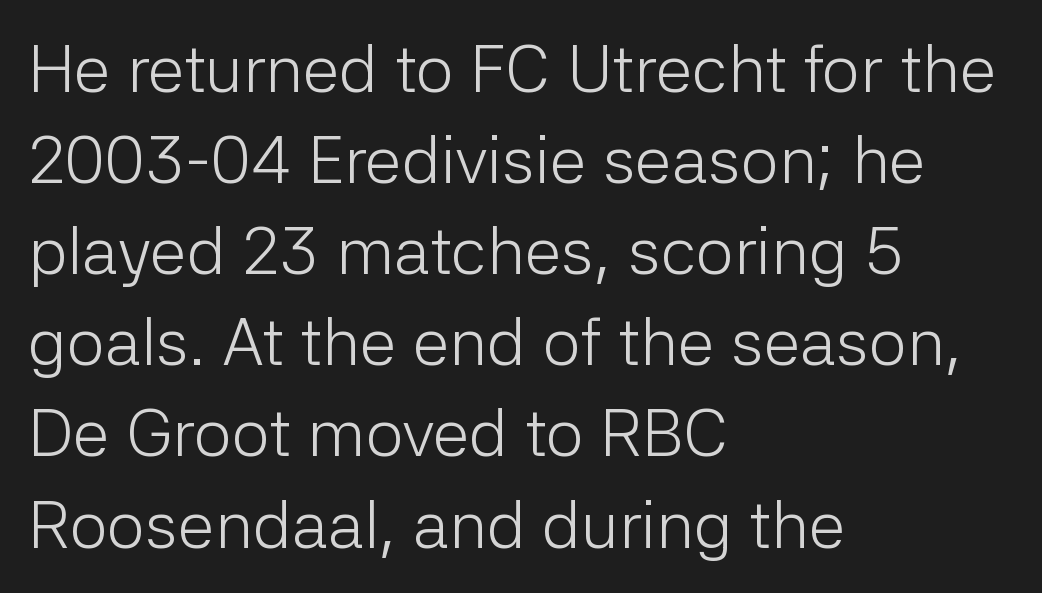
Q: Is the text bold? A: No.
Q: Is the text italic (slanted)? A: No, it is upright.
Q: Is the typeface a serif or a sans-serif typeface? A: Sans-serif.
Q: Is the text underlined? A: No.
Q: How is the paragraph aligned? A: Left-aligned.
Q: Is the spacing between letters normal or unusually wide? A: Normal.
Q: Is the spacing between lines tight, normal or loose? A: Normal.
Q: Width (condensed, normal, or wide)? A: Normal.
Q: Stroke contrast? A: Low.
Q: x-height? A: Medium.
Q: Monospaced? A: No.
